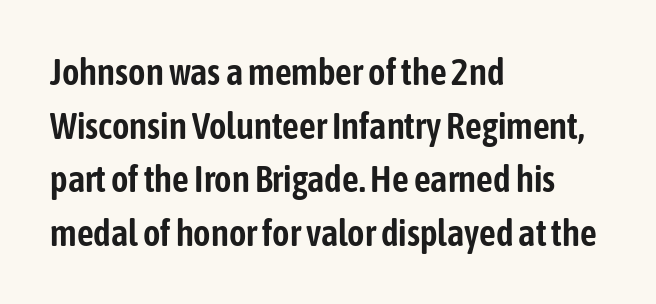
Q: Is the text italic (slanted)? A: No, it is upright.
Q: Is the typeface a serif or a sans-serif typeface? A: Sans-serif.
Q: Is the text underlined? A: No.
Q: How is the paragraph aligned? A: Left-aligned.
Q: Is the spacing between letters normal or unusually wide? A: Normal.
Q: Is the spacing between lines tight, normal or loose? A: Normal.
Q: Width (condensed, normal, or wide)? A: Condensed.
Q: Stroke contrast? A: Low.
Q: x-height? A: Medium.
Q: Monospaced? A: No.
